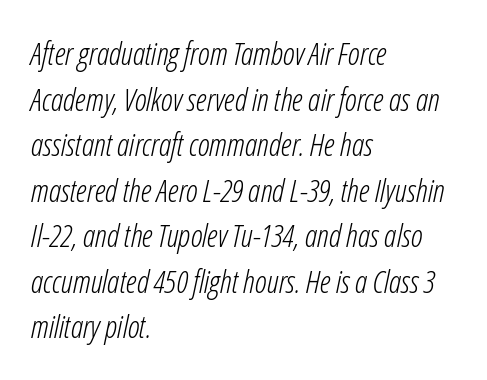
{"italic": "yes", "lean": "right", "slant_degrees": 12, "bold": "no", "weight": "light", "width": "condensed", "stroke_contrast": "low", "x_height": "medium", "monospaced": "no", "underline": "no", "align": "left", "line_spacing": "normal", "line_spacing_ratio": 1.47, "letter_spacing": "normal", "letter_spacing_em": 0.0, "glyph_px": 31}
